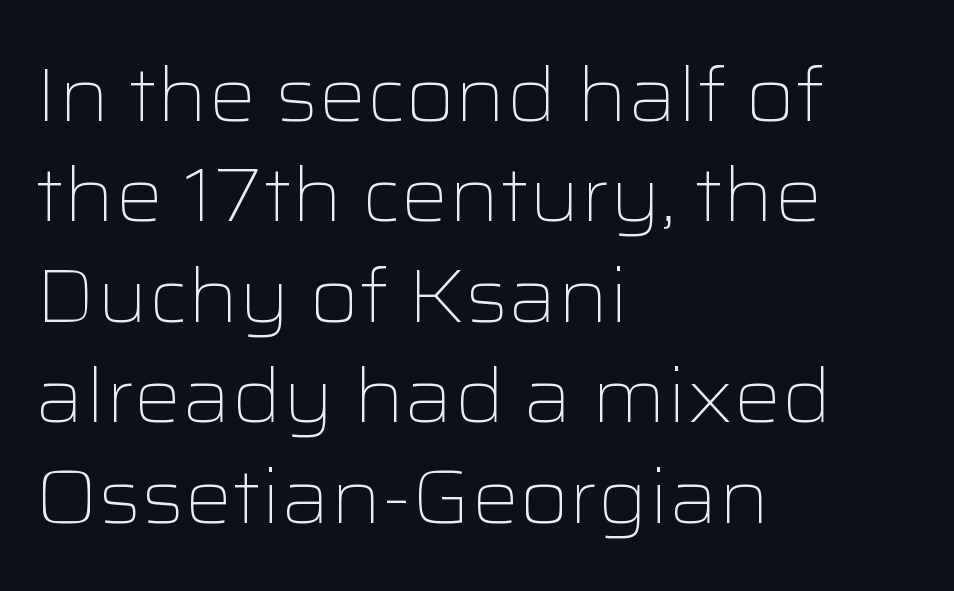
What kind of face is this? One without serifs — a sans. Horizontal alignment here is leftward, the default for most running prose. No extra ink here — the face is not bold. Descender tails drop into unmarked territory.
